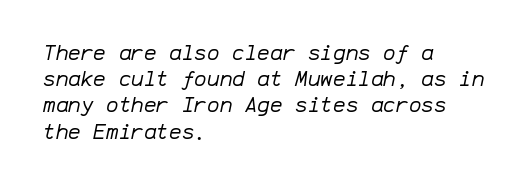
Q: Is the text bold? A: No.
Q: Is the text italic (slanted)? A: Yes, it leans right by about 12 degrees.
Q: Is the text underlined? A: No.
Q: How is the paragraph aligned? A: Left-aligned.
Q: Is the spacing between letters normal or unusually wide? A: Normal.
Q: Is the spacing between lines tight, normal or loose? A: Normal.
